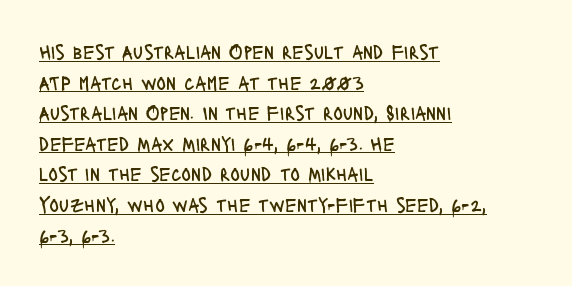
Q: Is the text bold? A: No.
Q: Is the text italic (slanted)? A: No, it is upright.
Q: Is the text underlined? A: Yes.
Q: How is the paragraph aligned? A: Left-aligned.
Q: Is the spacing between letters normal or unusually wide? A: Normal.
Q: Is the spacing between lines tight, normal or loose? A: Normal.
